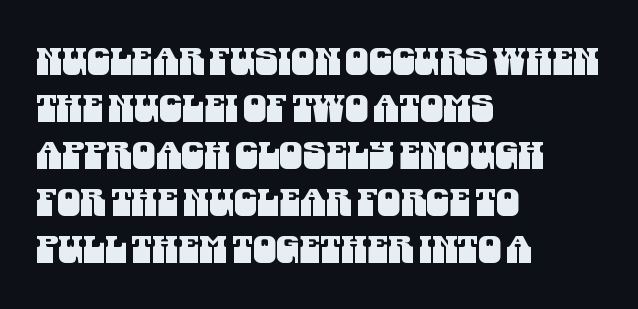
The image shows 37 px condensed sans-serif type; set left-aligned, normal line spacing (1.27x), normal letter spacing, not underlined; medium stroke contrast and a large x-height.
